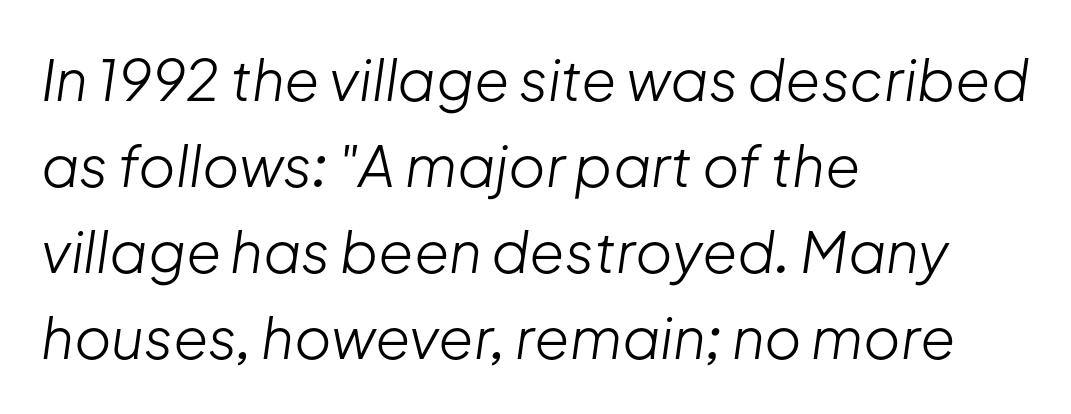
Q: Is the text bold? A: No.
Q: Is the text italic (slanted)? A: Yes, it leans right by about 8 degrees.
Q: Is the text underlined? A: No.
Q: How is the paragraph aligned? A: Left-aligned.
Q: Is the spacing between letters normal or unusually wide? A: Normal.
Q: Is the spacing between lines tight, normal or loose? A: Normal.
Q: Width (condensed, normal, or wide)? A: Normal.
Q: Stroke contrast? A: Low.
Q: x-height? A: Medium.
Q: Monospaced? A: No.
